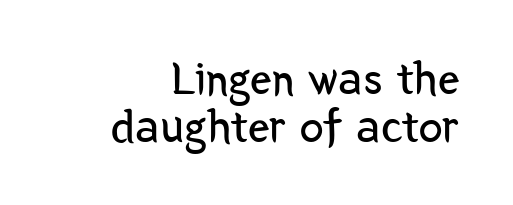
Line spacing here is tight. These glyphs show unthickened strokes, regular width or finer. This sample uses a sans-serif face. Check under the words: just untouched page. The font's upright variant was chosen for this text. The letters advance in unequal steps, a hallmark of proportional type.
